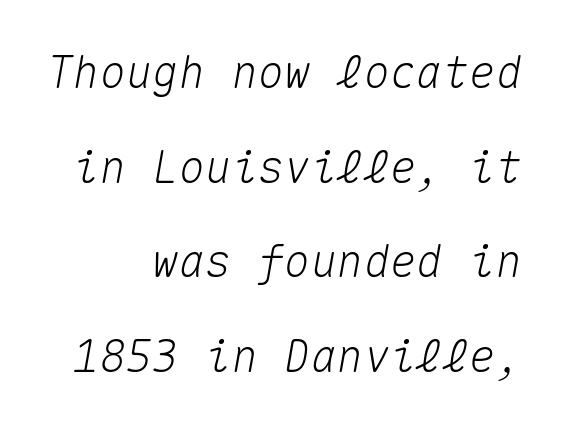
Every character here occupies the same horizontal width, giving the sample a typewriter-like rhythm. Between one letter and the next there's only the usual sliver of space. The ragged edge is on the left, which tells us the setting is flush right. The letters are slanted; this is an italic face. Reading down the column, the eye jumps a long way to each next line. Descenders are the only things crossing below the line.
